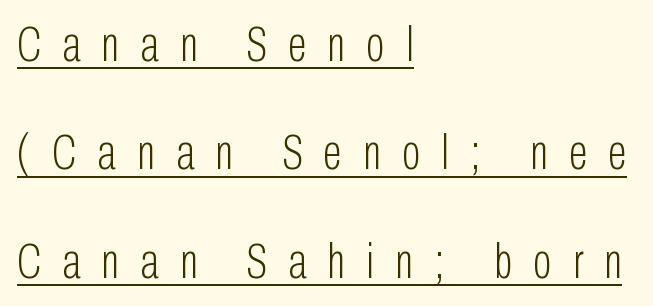
The typesetter has applied underlining to the passage shown. Compared with a centered layout, this one pins lines to the left instead. Spacing between characters has been opened up far beyond the box default. These glyphs show unthickened strokes, regular width or finer. Varying glyph widths throughout — classic text-font behaviour. Posture: upright roman.
